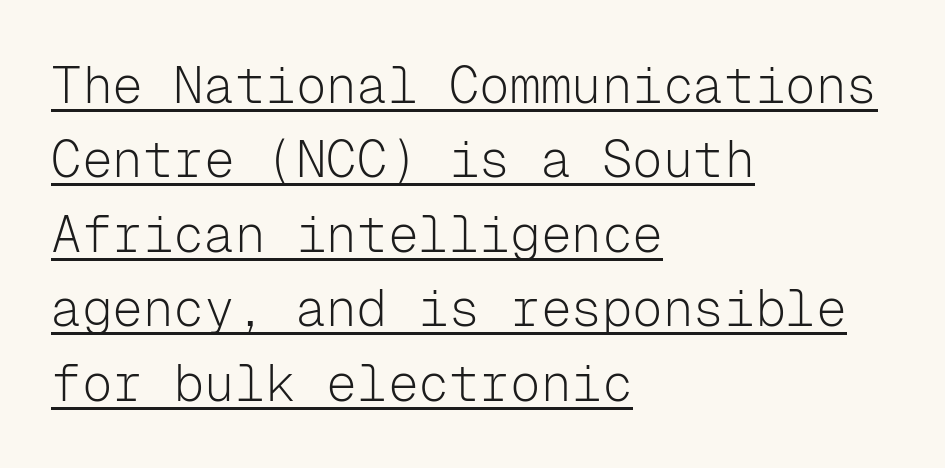
Does a line run under the words? Yes, clearly. The face used here is monospaced, like something from a code editor. The font's upright variant was chosen for this text. Unbolded letterforms with no extra heft. No feet cap the strokes, marking this as sans-serif type. If you measured baseline to baseline, you'd find a middling distance.
